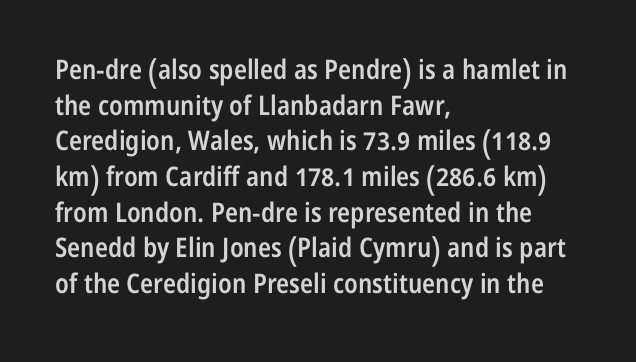
{"italic": "no", "bold": "semi", "underline": "no", "align": "left", "line_spacing": "normal", "line_spacing_ratio": 1.32, "letter_spacing": "normal", "letter_spacing_em": 0.0, "glyph_px": 27}
